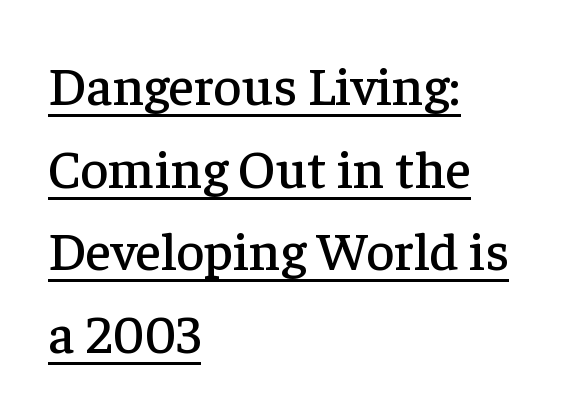
The image shows 54 px serif type, upright; set left-aligned, normal line spacing (1.53x), normal letter spacing, underlined; low stroke contrast and a medium x-height.
